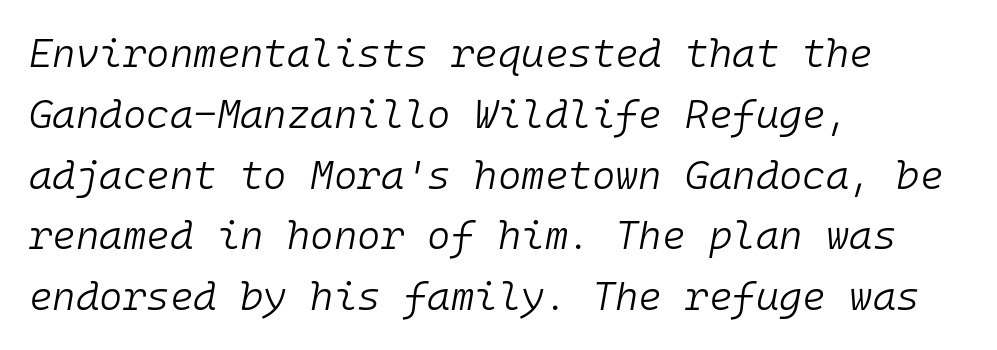
{"italic": "yes", "lean": "right", "slant_degrees": 10, "bold": "no", "weight": "light", "width": "normal", "stroke_contrast": "low", "x_height": "medium", "monospaced": "yes", "underline": "no", "align": "left", "line_spacing": "normal", "line_spacing_ratio": 1.52, "letter_spacing": "normal", "letter_spacing_em": 0.0, "glyph_px": 40}
